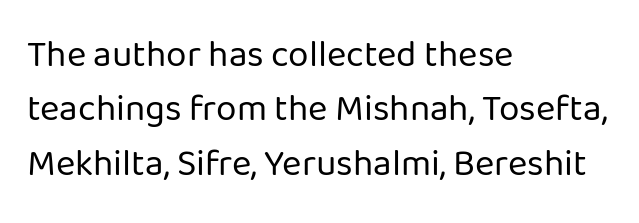
Is this a fixed-width face? No — the glyphs have proportional, varying widths. Bare-footed words on every line. Serifs: no, the terminals of the letterforms are clean. Default kerning and tracking; the words read as compact shapes. Notice how the stems are strictly vertical — no italics here.
